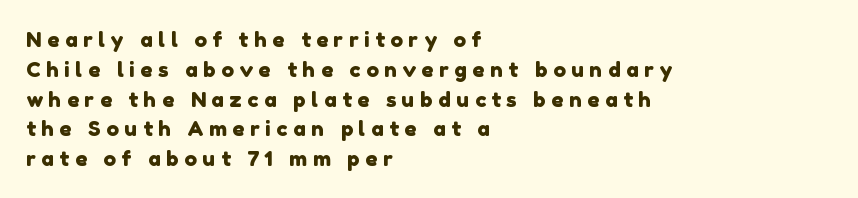
The image shows 21 px text type; set left-aligned, normal line spacing (1.42x), unusually wide letter spacing (+0.27 em), not underlined.
